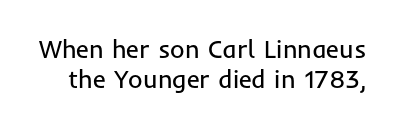
Q: Is the text bold? A: No.
Q: Is the text italic (slanted)? A: No, it is upright.
Q: Is the text underlined? A: No.
Q: Is the spacing between letters normal or unusually wide? A: Normal.
